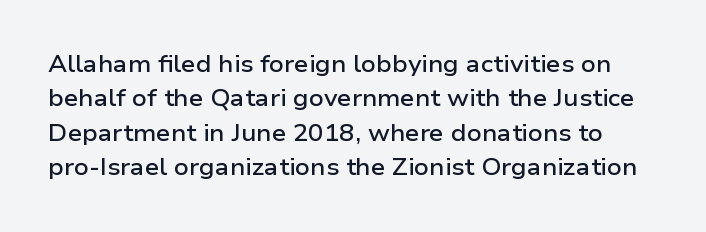
The image shows 23 px text type, upright; set normal line spacing (1.49x), normal letter spacing, not underlined.
